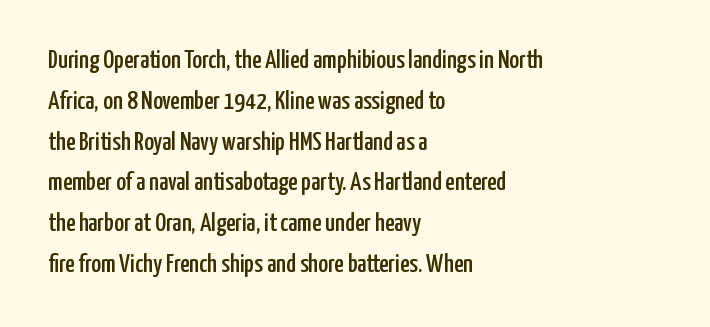
The space between consecutive lines is moderate. This sample uses plain, unmodified letter spacing. Layout note: lines flush left. No italicization has been applied; the sample stays upright. The passage shown is not underscored anywhere.
